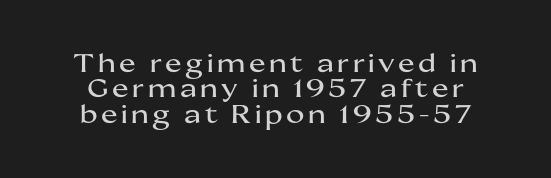
The strip under each line holds only bare page. Honestly, the rows look squashed on top of each other. The letters stand upright; this is a roman face.
